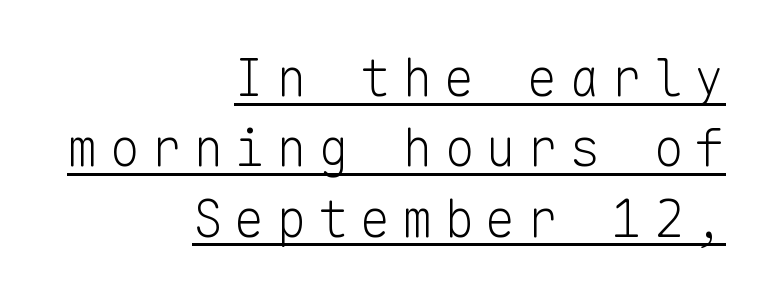
These lines sit exactly where default settings would place them. A student would call this right alignment; a typographer would say flush right, rag left. What stands out about the letter spacing? Its width — letters are far apart. Nothing sits at the stroke ends, so this counts as sans-serif.
